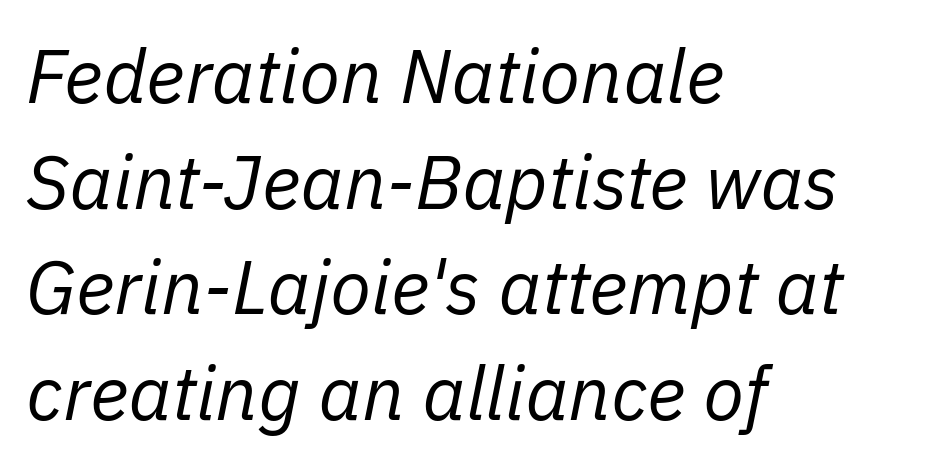
Q: Is the text bold? A: No.
Q: Is the text italic (slanted)? A: Yes, it leans right by about 11 degrees.
Q: Is the text underlined? A: No.
Q: How is the paragraph aligned? A: Left-aligned.
Q: Is the spacing between letters normal or unusually wide? A: Normal.
Q: Is the spacing between lines tight, normal or loose? A: Normal.
Q: Width (condensed, normal, or wide)? A: Normal.
Q: Stroke contrast? A: Low.
Q: x-height? A: Medium.
Q: Monospaced? A: No.
